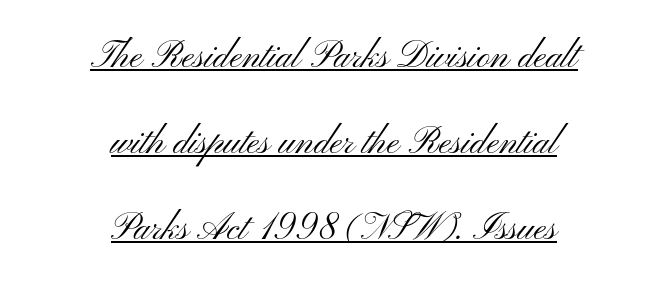
Heaviness? Minimal to ordinary, like unemphasized prose. Think of a printed novel: that variable character pitch is what you see here. A typesetter would label this face a sans. A continuous stroke trails under the words, as in a hyperlink. Summary of vertical rhythm: relaxed, with wide interline spacing.
